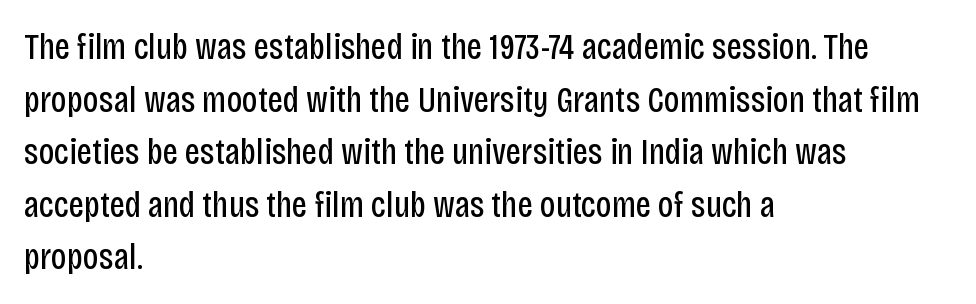
Type style note: lacks serifs. These lines are rendered in a variable-pitch font. The space between consecutive lines is moderate. No italicization has been applied; the sample stays upright. The strip under each line holds only bare page. Weight: not bold — regular or lighter.
